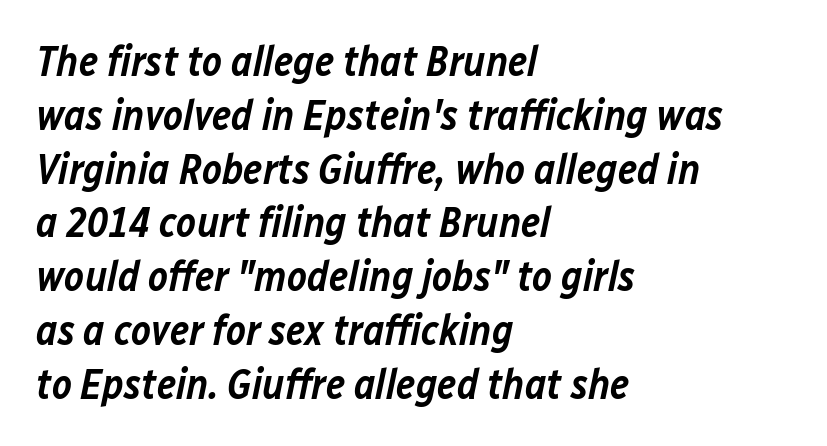
The passage shown is typed in a proportional face where columns would drift. Beneath every word, the page is bare. The compositor pushed each line to the left boundary. Does the weight exceed regular? Yes, but only to semibold. Regular leading.
